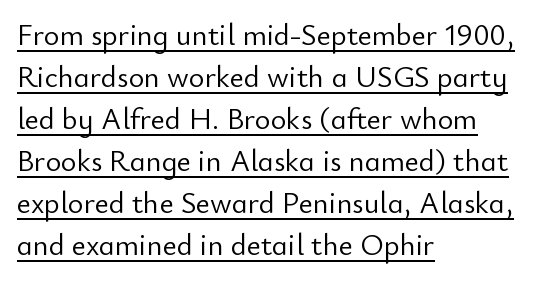
{"serif": "no", "italic": "no", "bold": "no", "weight": "light", "width": "normal", "stroke_contrast": "low", "x_height": "small", "monospaced": "no", "underline": "yes", "align": "left", "line_spacing": "normal", "line_spacing_ratio": 1.4, "letter_spacing": "normal", "letter_spacing_em": 0.0, "glyph_px": 30}
